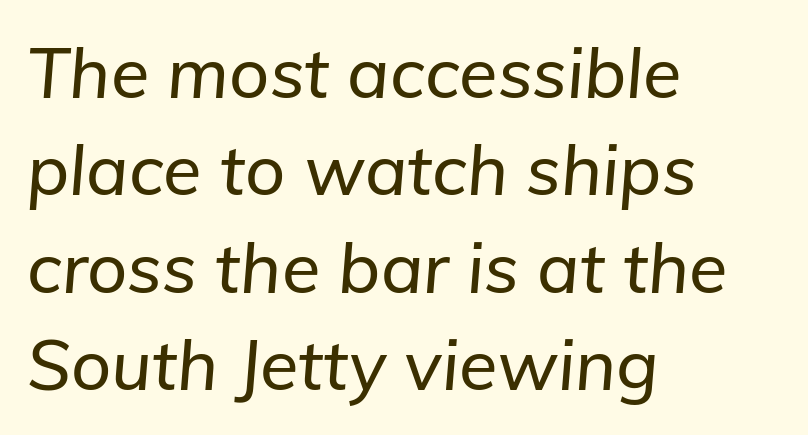
{"italic": "yes", "lean": "right", "slant_degrees": 5, "width": "normal", "stroke_contrast": "low", "x_height": "medium", "monospaced": "no", "underline": "no", "align": "left", "line_spacing": "normal", "line_spacing_ratio": 1.39, "letter_spacing": "normal", "letter_spacing_em": 0.0, "glyph_px": 70}
